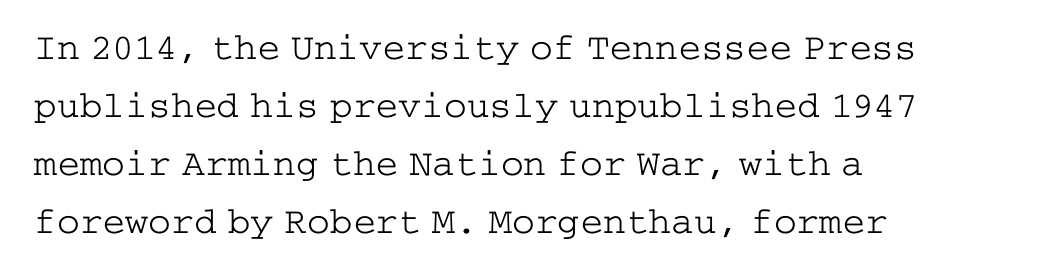
The image shows 38 px light, wide serif type, upright; set left-aligned, normal line spacing (1.53x), normal letter spacing, not underlined; low stroke contrast and a medium x-height.
